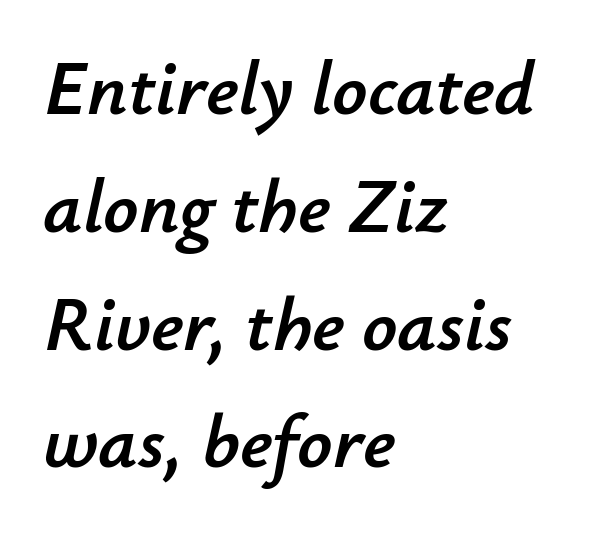
The image shows 77 px text type, italic (leaning right); set left-aligned, normal line spacing (1.53x), normal letter spacing, not underlined; low stroke contrast and a small x-height.
